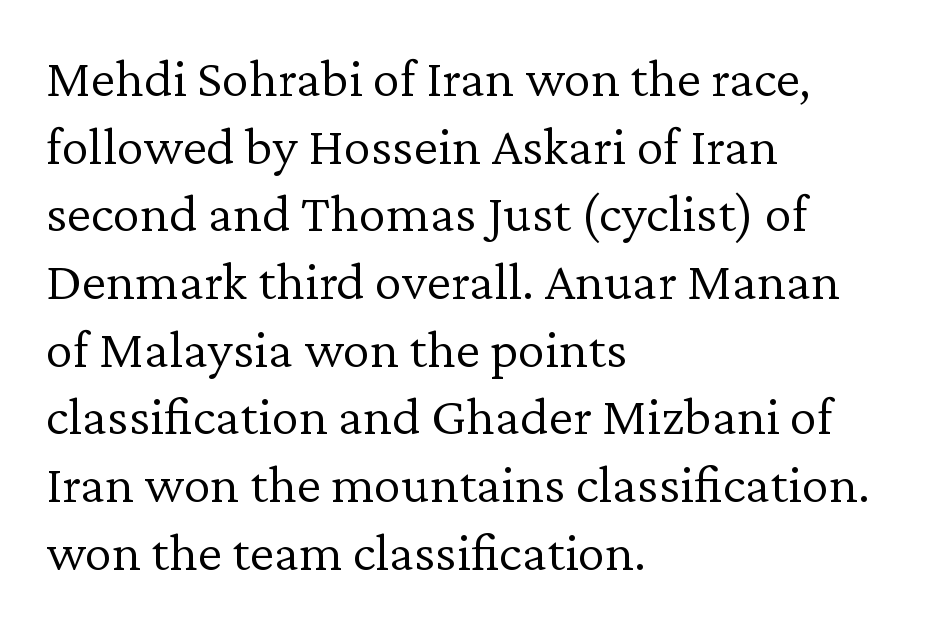
The image shows 55 px light serif type, upright; set left-aligned, line spacing 1.23x, normal letter spacing, not underlined; low stroke contrast and a medium x-height.
